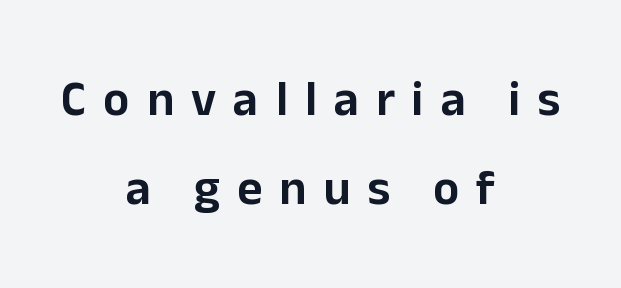
Q: Is the text italic (slanted)? A: No, it is upright.
Q: Is the typeface a serif or a sans-serif typeface? A: Sans-serif.
Q: Is the text underlined? A: No.
Q: How is the paragraph aligned? A: Centered.
Q: Is the spacing between letters normal or unusually wide? A: Unusually wide.
Q: Width (condensed, normal, or wide)? A: Normal.
Q: Stroke contrast? A: Low.
Q: x-height? A: Medium.
Q: Monospaced? A: No.
